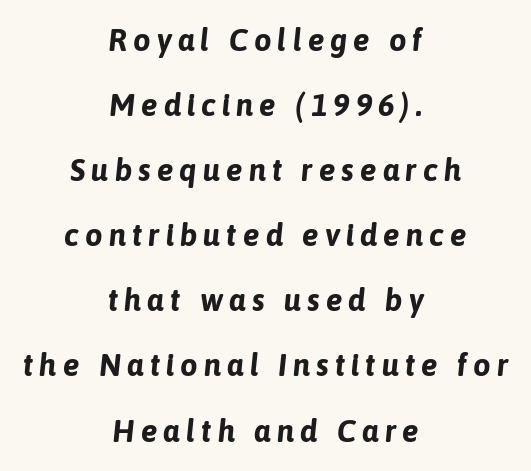
Q: Is the text bold? A: Yes.
Q: Is the text italic (slanted)? A: Yes, it leans right by about 6 degrees.
Q: Is the text underlined? A: No.
Q: How is the paragraph aligned? A: Centered.
Q: Is the spacing between lines tight, normal or loose? A: Loose.
Q: Width (condensed, normal, or wide)? A: Normal.
Q: Stroke contrast? A: Low.
Q: x-height? A: Medium.
Q: Monospaced? A: No.
